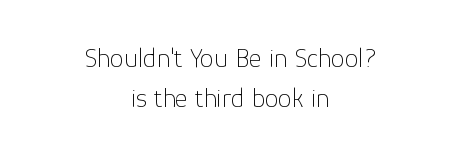
The image shows 28 px thin sans-serif type, upright; set centered, normal line spacing (1.44x), normal letter spacing, not underlined; low stroke contrast and a medium x-height.
